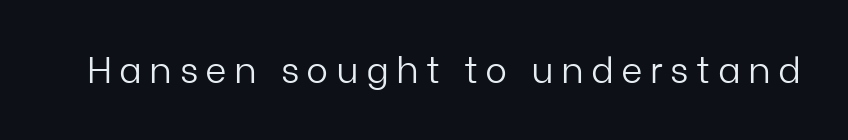
Q: Is the text bold? A: No.
Q: Is the text italic (slanted)? A: No, it is upright.
Q: Is the typeface a serif or a sans-serif typeface? A: Sans-serif.
Q: Is the text underlined? A: No.
Q: Is the spacing between letters normal or unusually wide? A: Unusually wide.
Q: Width (condensed, normal, or wide)? A: Normal.
Q: Stroke contrast? A: Low.
Q: x-height? A: Medium.
Q: Monospaced? A: No.
